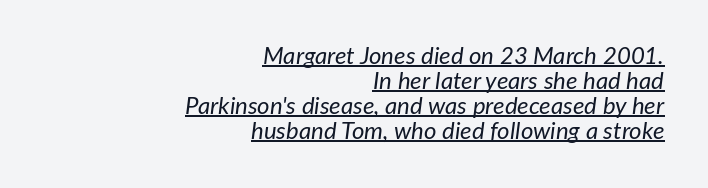
Q: Is the text bold? A: No.
Q: Is the text italic (slanted)? A: Yes, it leans right by about 7 degrees.
Q: Is the text underlined? A: Yes.
Q: How is the paragraph aligned? A: Right-aligned.
Q: Is the spacing between letters normal or unusually wide? A: Normal.
Q: Is the spacing between lines tight, normal or loose? A: Tight.
